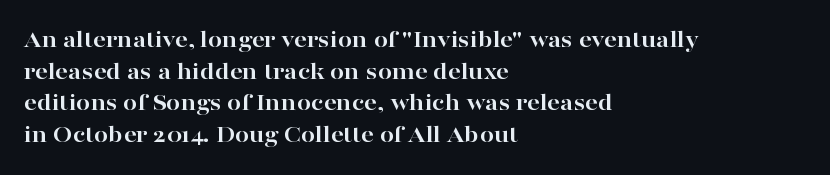
Q: Is the text bold? A: Yes.
Q: Is the text italic (slanted)? A: No, it is upright.
Q: Is the text underlined? A: No.
Q: How is the paragraph aligned? A: Left-aligned.
Q: Is the spacing between letters normal or unusually wide? A: Normal.
Q: Is the spacing between lines tight, normal or loose? A: Normal.
